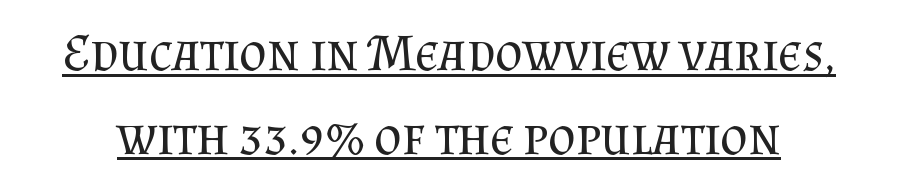
The rendering uses the underline text-decoration. Serif or sans? Serif — the stroke terminals have little feet. Nobody touched the tracking dial on this one. The passage shown is typed in a proportional face where columns would drift. A typesetter would call this leading conventional body-copy spacing.
